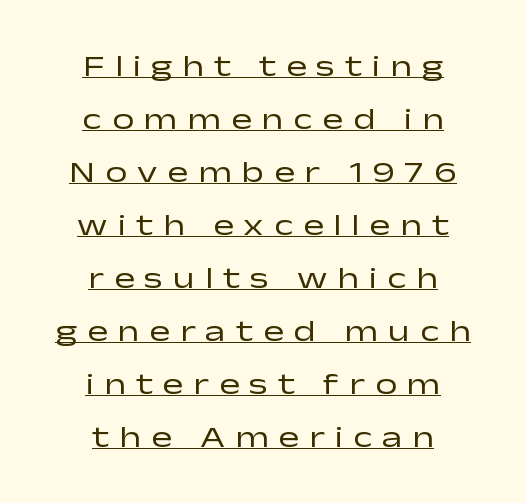
The image shows 31 px regular-weight, wide sans-serif type, upright; set centered, line spacing 1.71x, unusually wide letter spacing (+0.32 em), underlined; low stroke contrast and a medium x-height.
